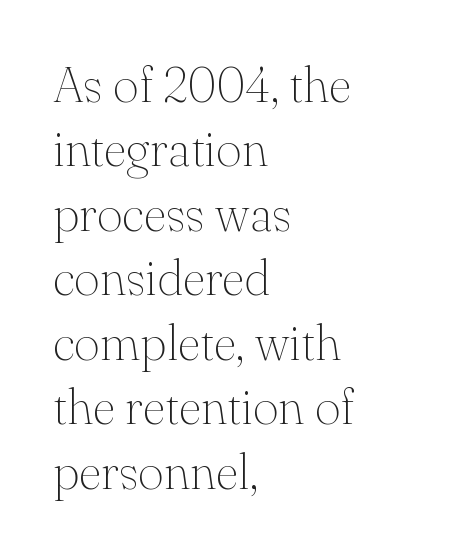
Q: Is the text bold? A: No.
Q: Is the text italic (slanted)? A: No, it is upright.
Q: Is the typeface a serif or a sans-serif typeface? A: Serif.
Q: Is the text underlined? A: No.
Q: How is the paragraph aligned? A: Left-aligned.
Q: Is the spacing between letters normal or unusually wide? A: Normal.
Q: Is the spacing between lines tight, normal or loose? A: Normal.
Q: Width (condensed, normal, or wide)? A: Normal.
Q: Stroke contrast? A: Medium.
Q: x-height? A: Small.
Q: Monospaced? A: No.
